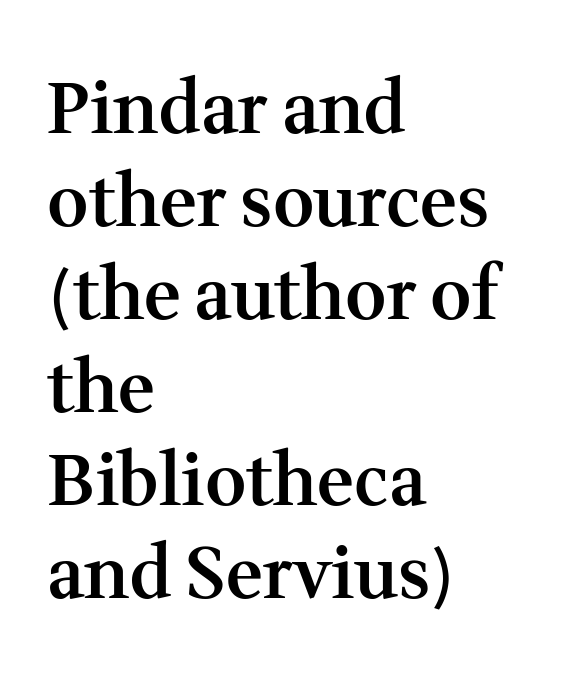
The image shows 71 px semibold serif type, upright; set left-aligned, normal line spacing (1.31x), normal letter spacing, not underlined; medium stroke contrast and a medium x-height.
